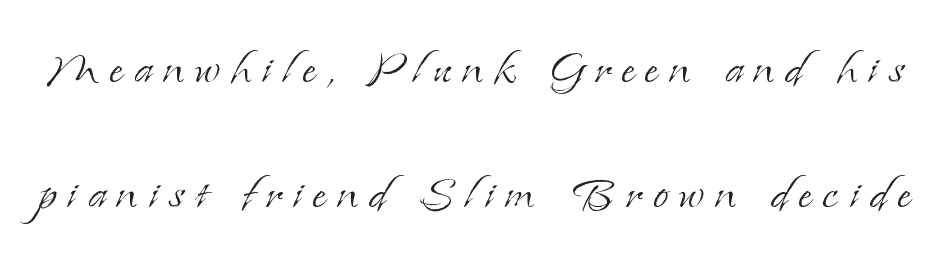
The image shows 57 px light serif type; set loose line spacing (2.2x), not underlined; low stroke contrast and a small x-height.
